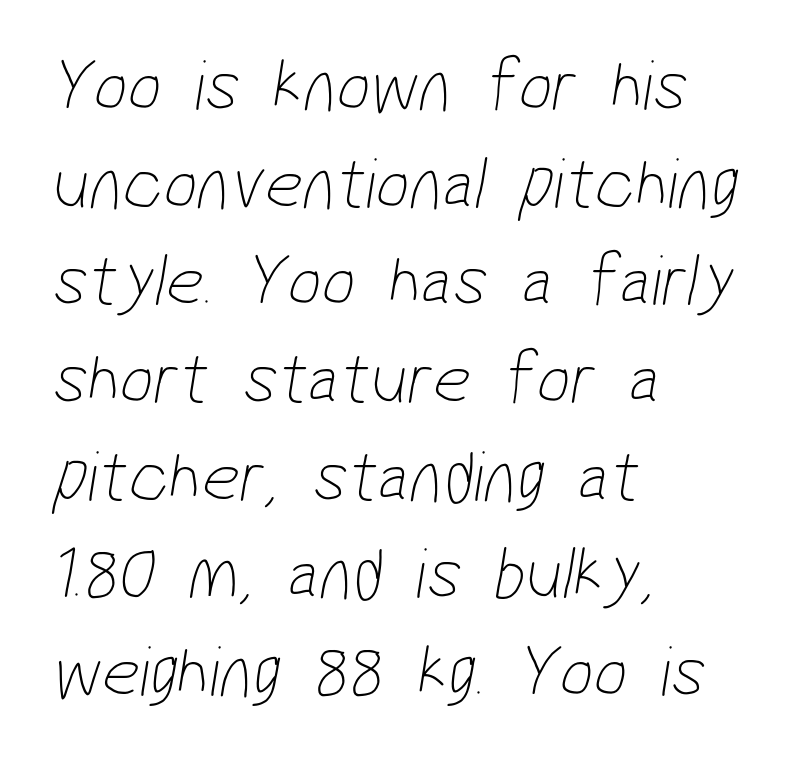
The letters advance in unequal steps, a hallmark of proportional type. Layout note: lines flush left. These lines keep a tight, regular rhythm from letter to letter. A clean baseline with only descenders dipping below it. Vertically, the passage feels balanced, rows spaced as you'd expect.
